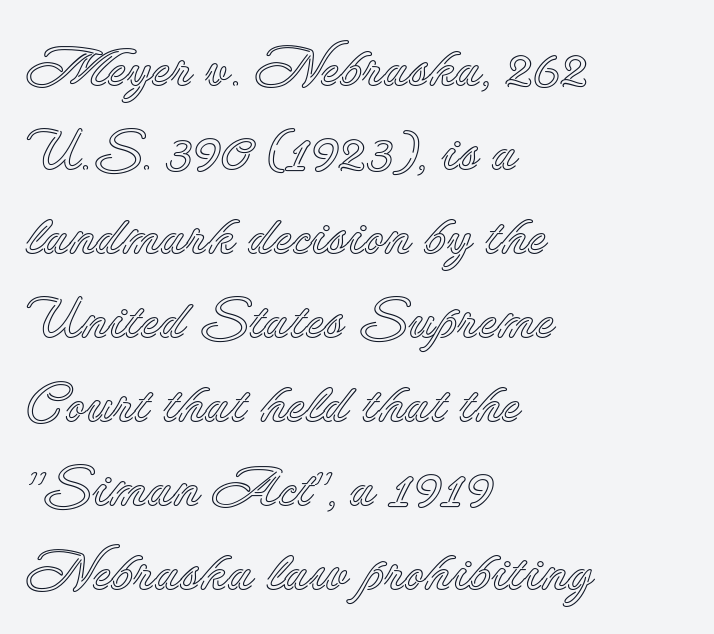
The image shows 56 px text type; set left-aligned, normal line spacing (1.5x), normal letter spacing, not underlined; a small x-height.
